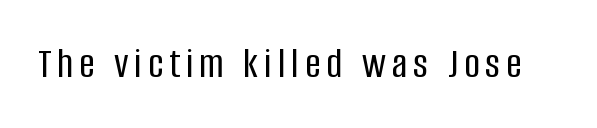
The image shows 43 px condensed sans-serif type, upright; set not underlined; low stroke contrast and a large x-height.
